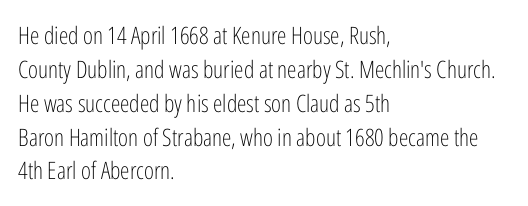
{"italic": "no", "bold": "no", "underline": "no", "align": "left", "line_spacing": "normal", "line_spacing_ratio": 1.41, "letter_spacing": "normal", "letter_spacing_em": 0.0, "glyph_px": 24}
